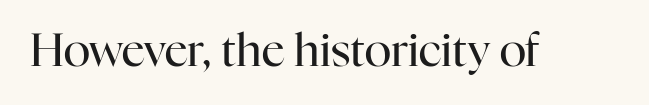
{"serif": "yes", "italic": "no", "bold": "no", "weight": "regular", "width": "normal", "stroke_contrast": "high", "x_height": "medium", "monospaced": "no", "underline": "no", "letter_spacing": "normal", "letter_spacing_em": 0.0, "glyph_px": 45}
